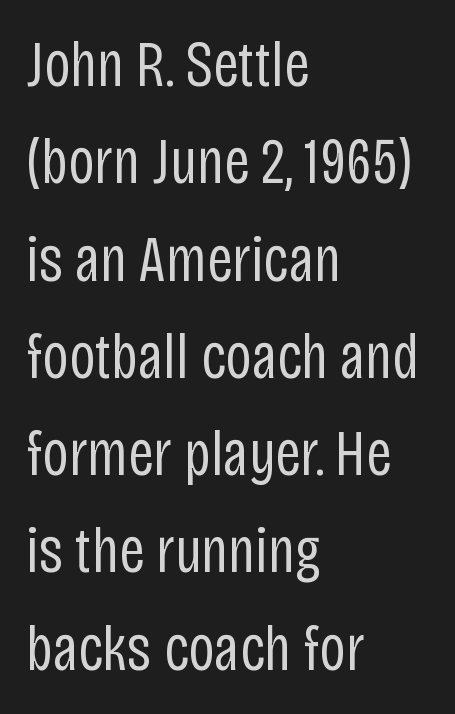
Tracking value appears to be zero — textbook default spacing. It's the straight-up-and-down kind of type. The face used here is proportionally spaced, like ordinary book or web type. Which margin do the lines hug? The left one — the right edge is uneven. Type without underlining. Caption: face not bold, strokes unweighted.
